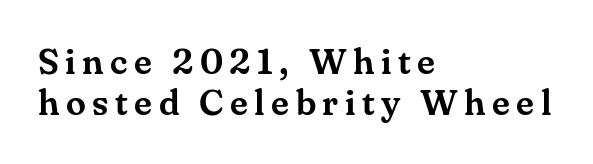
The image shows 36 px serif type, upright; set left-aligned, tight line spacing (1.14x), not underlined; medium stroke contrast and a small x-height.
